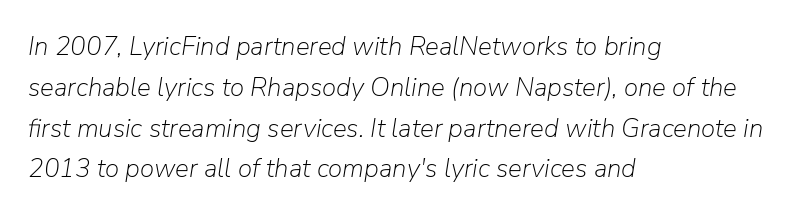
Heft: none added — not bold. It's the slanting kind of type. Decoration check: the copy has no underline. There is no visible air inserted between adjacent glyphs. Summary of vertical rhythm: regular, with standard interline spacing.
